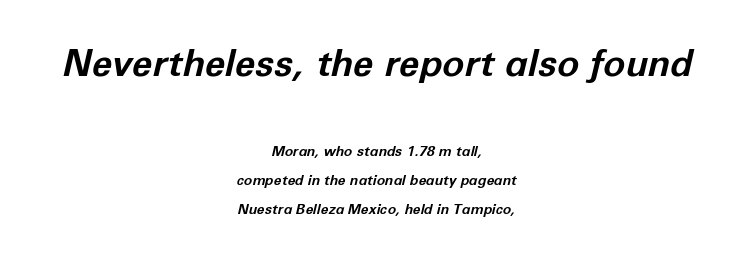
Q: Is the text bold? A: Yes.
Q: Is the text italic (slanted)? A: Yes, it leans right by about 12 degrees.
Q: Is the text underlined? A: No.
Q: How is the paragraph aligned? A: Centered.
Q: Is the spacing between letters normal or unusually wide? A: Normal.
Q: Is the spacing between lines tight, normal or loose? A: Loose.
Q: Which block of text is set in a larger size, the first (top) or the second (bottom)? A: The first (top) one.
Q: Width (condensed, normal, or wide)? A: Normal.
Q: Stroke contrast? A: Low.
Q: x-height? A: Medium.
Q: Monospaced? A: No.
